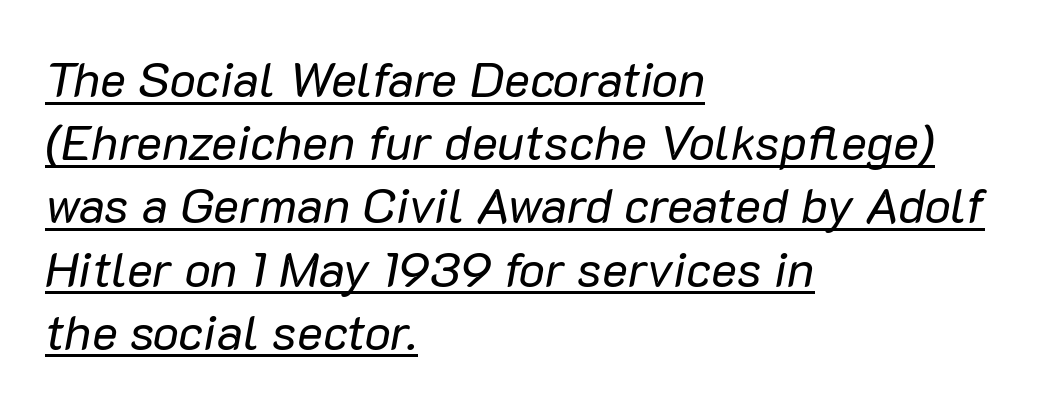
{"italic": "yes", "lean": "right", "slant_degrees": 10, "bold": "no", "weight": "regular", "width": "normal", "stroke_contrast": "low", "x_height": "medium", "monospaced": "no", "underline": "yes", "align": "left", "line_spacing": "normal", "line_spacing_ratio": 1.29, "letter_spacing": "normal", "letter_spacing_em": 0.0, "glyph_px": 49}
